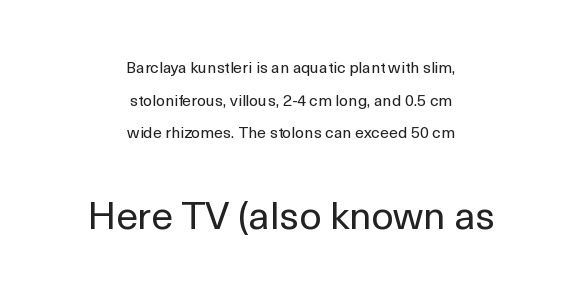
The image shows 39 px regular-weight sans-serif type, upright; set centered, loose line spacing (2.04x), normal letter spacing, not underlined; the second (bottom) block is 2.44x larger; a medium x-height.
